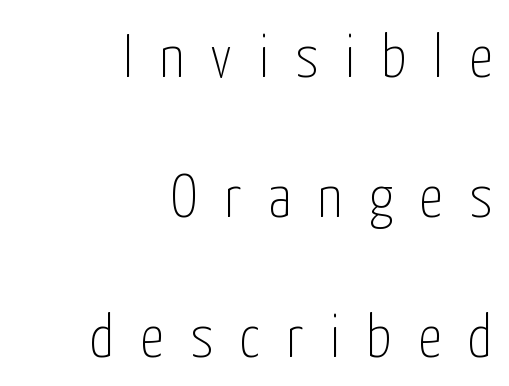
Q: Is the text bold? A: No.
Q: Is the text italic (slanted)? A: No, it is upright.
Q: Is the typeface a serif or a sans-serif typeface? A: Sans-serif.
Q: Is the text underlined? A: No.
Q: How is the paragraph aligned? A: Right-aligned.
Q: Is the spacing between letters normal or unusually wide? A: Unusually wide.
Q: Is the spacing between lines tight, normal or loose? A: Loose.
Q: Width (condensed, normal, or wide)? A: Condensed.
Q: Stroke contrast? A: Low.
Q: x-height? A: Medium.
Q: Monospaced? A: No.
